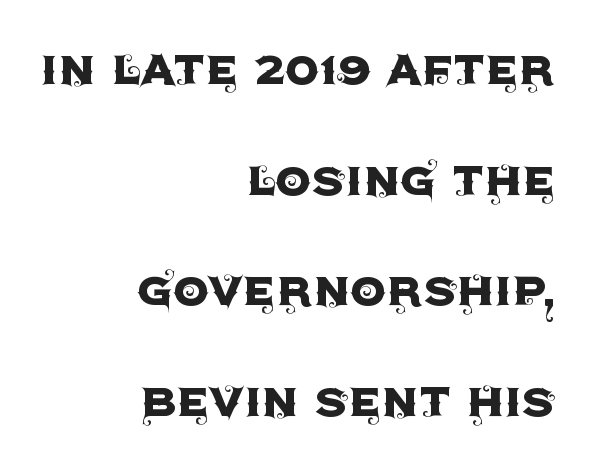
Q: Is the text italic (slanted)? A: No, it is upright.
Q: Is the typeface a serif or a sans-serif typeface? A: Sans-serif.
Q: Is the text underlined? A: No.
Q: How is the paragraph aligned? A: Right-aligned.
Q: Is the spacing between letters normal or unusually wide? A: Normal.
Q: Is the spacing between lines tight, normal or loose? A: Loose.
Q: Width (condensed, normal, or wide)? A: Normal.
Q: x-height? A: Large.
Q: Monospaced? A: No.
